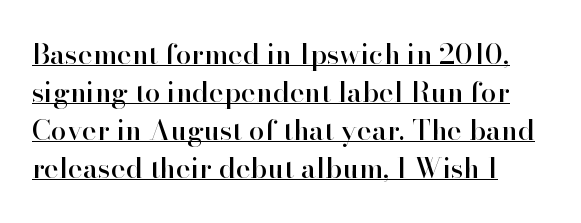
{"serif": "yes", "italic": "no", "width": "normal", "stroke_contrast": "high", "x_height": "small", "monospaced": "no", "underline": "yes", "line_spacing": "normal", "line_spacing_ratio": 1.36, "letter_spacing": "normal", "letter_spacing_em": 0.0, "glyph_px": 28}
